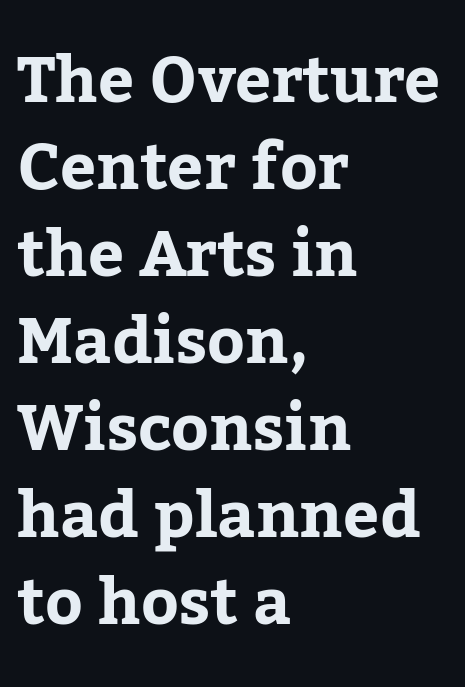
Teacher's note: observe the even left margin — that is flush-left alignment. Glance below the letters and you will spot only blank space. Honestly, the row spacing looks completely unremarkable. The tracking reads as untouched default to a designer's eye.
